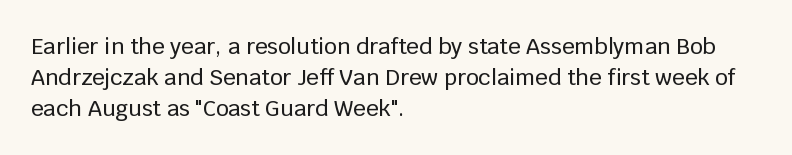
{"italic": "no", "underline": "no", "align": "left", "line_spacing": "normal", "line_spacing_ratio": 1.42, "letter_spacing": "normal", "letter_spacing_em": 0.0, "glyph_px": 22}
